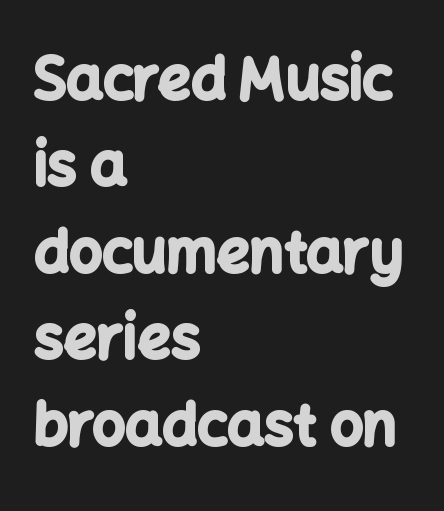
The image shows 58 px bold sans-serif type, upright; set left-aligned, normal line spacing (1.49x), normal letter spacing, not underlined; low stroke contrast and a medium x-height.
